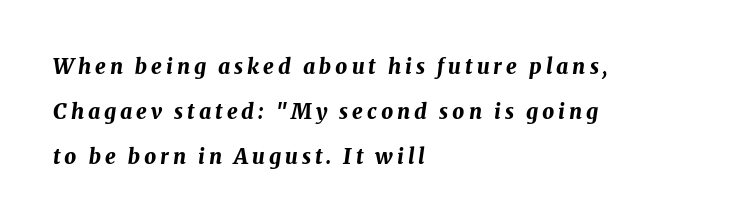
{"italic": "yes", "lean": "right", "slant_degrees": 8, "bold": "yes", "underline": "no", "align": "left", "line_spacing": "loose", "line_spacing_ratio": 2.14, "glyph_px": 21}
